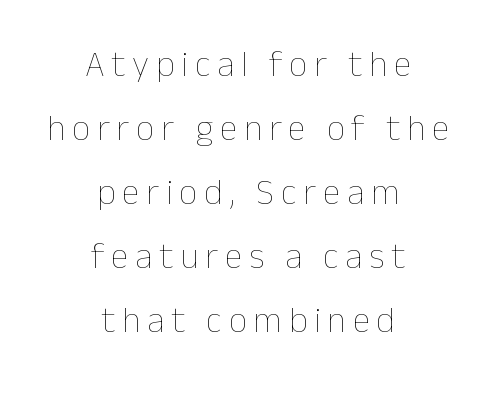
The image shows 36 px thin type, upright; set centered, line spacing 1.78x, not underlined; low stroke contrast and a medium x-height.
